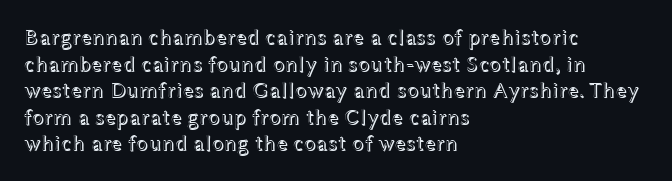
Q: Is the text italic (slanted)? A: No, it is upright.
Q: Is the text underlined? A: No.
Q: How is the paragraph aligned? A: Left-aligned.
Q: Is the spacing between letters normal or unusually wide? A: Normal.
